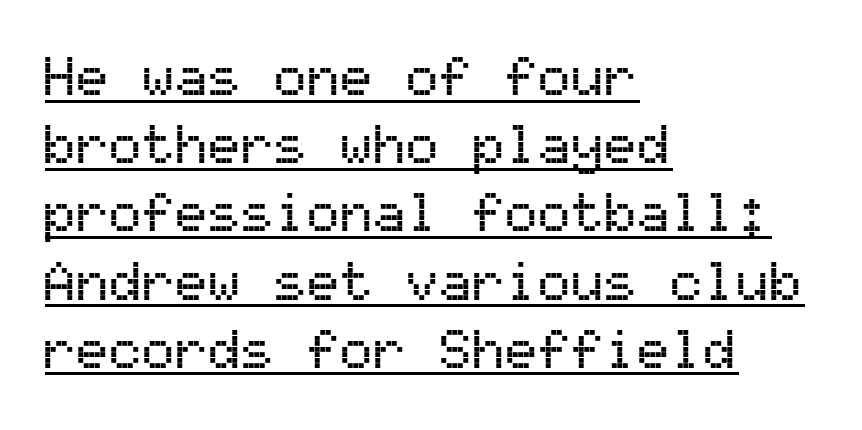
{"serif": "no", "italic": "no", "width": "normal", "stroke_contrast": "medium", "x_height": "medium", "monospaced": "yes", "underline": "yes", "align": "left", "line_spacing_ratio": 1.24, "letter_spacing": "normal", "letter_spacing_em": 0.0, "glyph_px": 55}
